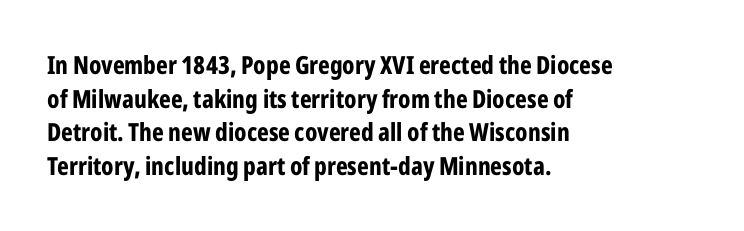
The image shows 25 px bold type, upright; set left-aligned, normal line spacing (1.35x), normal letter spacing, not underlined.
